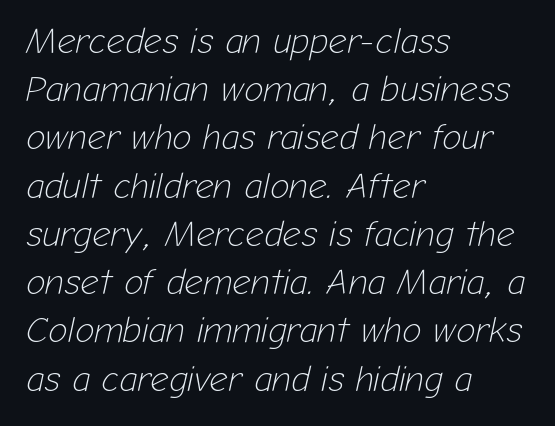
The image shows 36 px light type, italic (leaning right); set left-aligned, normal line spacing (1.34x), normal letter spacing, not underlined; low stroke contrast and a medium x-height.
